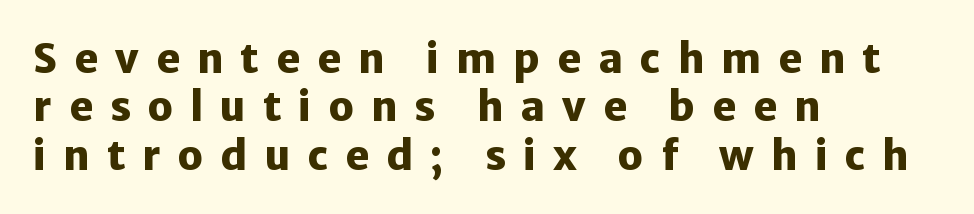
Q: Is the text bold? A: Yes.
Q: Is the text italic (slanted)? A: No, it is upright.
Q: Is the typeface a serif or a sans-serif typeface? A: Sans-serif.
Q: Is the text underlined? A: No.
Q: How is the paragraph aligned? A: Left-aligned.
Q: Is the spacing between letters normal or unusually wide? A: Unusually wide.
Q: Width (condensed, normal, or wide)? A: Normal.
Q: Stroke contrast? A: Low.
Q: x-height? A: Medium.
Q: Monospaced? A: No.
